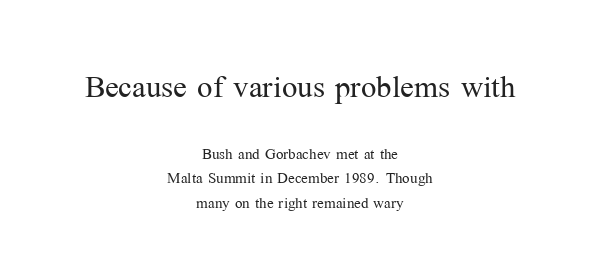
The image shows 41 px light serif type, upright; set centered, line spacing 1.22x, normal letter spacing, not underlined; the first (top) block is 2.05x larger; medium stroke contrast and a medium x-height.
